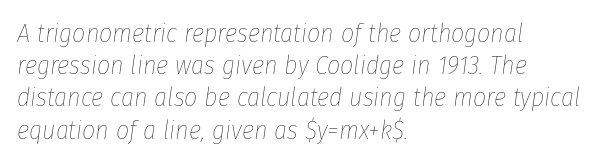
The image shows 26 px text type, italic (leaning right); set left-aligned, line spacing 1.24x, normal letter spacing, not underlined.
